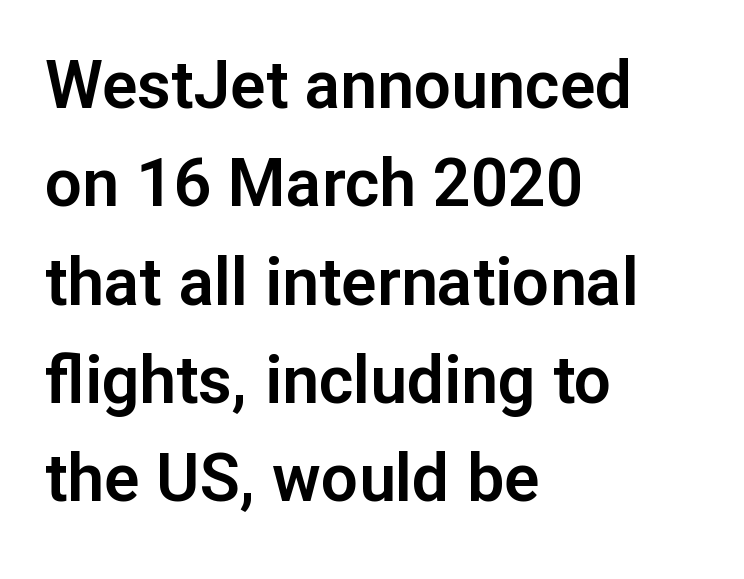
Regarding serifs, this sample does without them. All the whitespace from short lines collects on the right. The passage shown is not underscored anywhere. Caption: standard tracking, unaltered.
